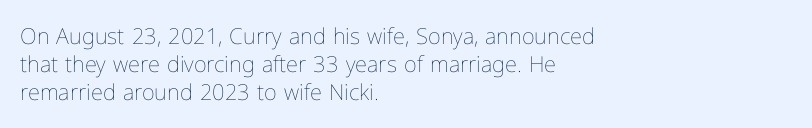
No extra ink here — the face is not bold. Students, observe: this is what conventionally led text looks like. Visually the block forms a straight wall on the left and a jagged coastline on the right. Clear beneath every line of the passage.
